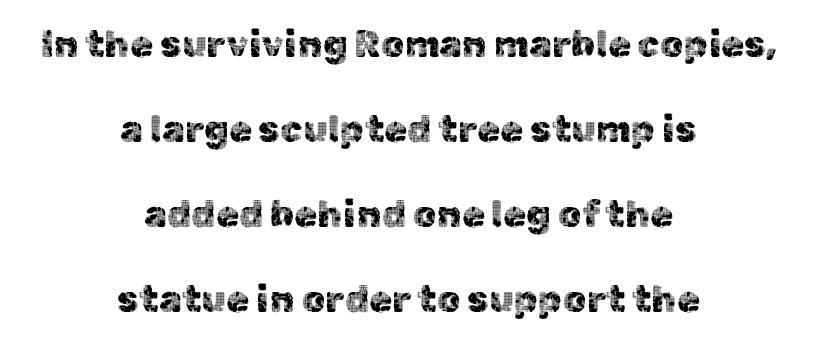
The area under the type is left untouched. The setting favours the middle, as headings and verse often do. This sample uses an upright cut, with every glyph sitting square on the baseline. Letter spacing: default. This sample uses a sans-serif face. Leading is clearly above the norm, producing a sparse column.
